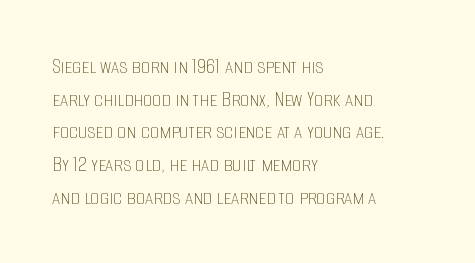
{"italic": "no", "bold": "no", "underline": "no", "align": "left", "line_spacing": "normal", "line_spacing_ratio": 1.42, "letter_spacing": "normal", "letter_spacing_em": 0.0, "glyph_px": 23}
